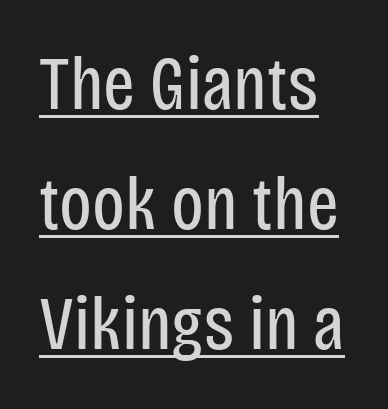
{"serif": "no", "italic": "no", "bold": "no", "weight": "regular", "width": "condensed", "stroke_contrast": "low", "x_height": "large", "monospaced": "no", "underline": "yes", "line_spacing": "normal", "line_spacing_ratio": 1.6, "letter_spacing": "normal", "letter_spacing_em": 0.0, "glyph_px": 75}
